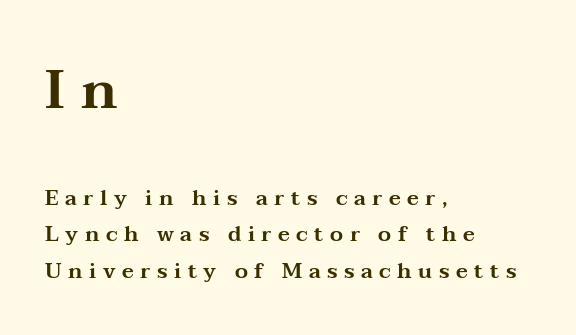
{"serif": "yes", "italic": "no", "width": "wide", "stroke_contrast": "medium", "x_height": "medium", "monospaced": "no", "underline": "no", "align": "left", "line_spacing_ratio": 1.74, "letter_spacing": "wide", "letter_spacing_em": 0.31, "larger_block": "first", "size_ratio": 2.52, "glyph_px": 53}
